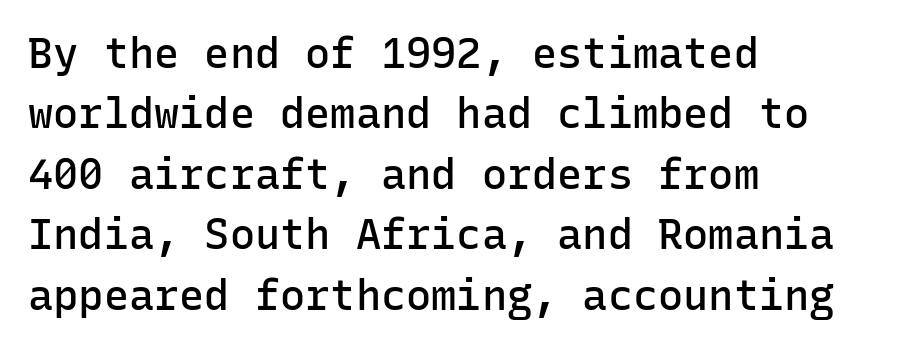
{"serif": "no", "italic": "no", "bold": "semi", "weight": "semibold", "width": "normal", "stroke_contrast": "low", "x_height": "medium", "monospaced": "yes", "underline": "no", "align": "left", "line_spacing": "normal", "line_spacing_ratio": 1.44, "letter_spacing": "normal", "letter_spacing_em": 0.0, "glyph_px": 42}
